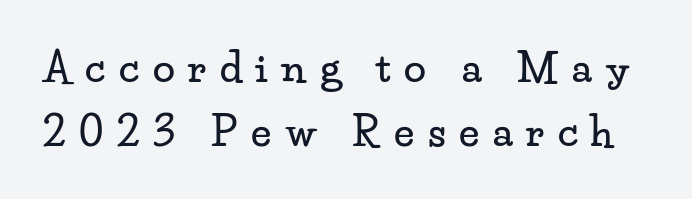
Q: Is the text italic (slanted)? A: No, it is upright.
Q: Is the typeface a serif or a sans-serif typeface? A: Serif.
Q: Is the text underlined? A: No.
Q: Is the spacing between letters normal or unusually wide? A: Unusually wide.
Q: Is the spacing between lines tight, normal or loose? A: Normal.
Q: Width (condensed, normal, or wide)? A: Wide.
Q: Stroke contrast? A: Low.
Q: x-height? A: Small.
Q: Monospaced? A: No.
